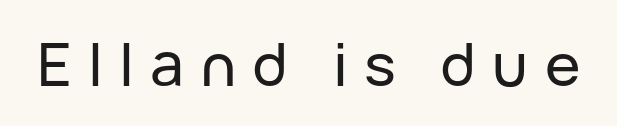
You could not count columns in this text — the font is proportionally spaced. Honestly, the letter spacing is so wide it's the main thing you notice. Plain, unruled lines of type. The face used here is a sans, in the tradition of grotesques and geometrics.
